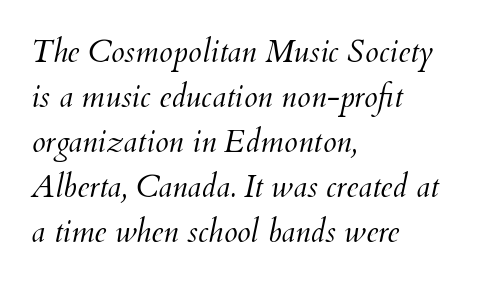
{"italic": "yes", "lean": "right", "slant_degrees": 12, "bold": "no", "weight": "light", "width": "normal", "stroke_contrast": "medium", "x_height": "small", "monospaced": "no", "underline": "no", "align": "left", "line_spacing": "normal", "line_spacing_ratio": 1.45, "letter_spacing": "normal", "letter_spacing_em": 0.0, "glyph_px": 31}
